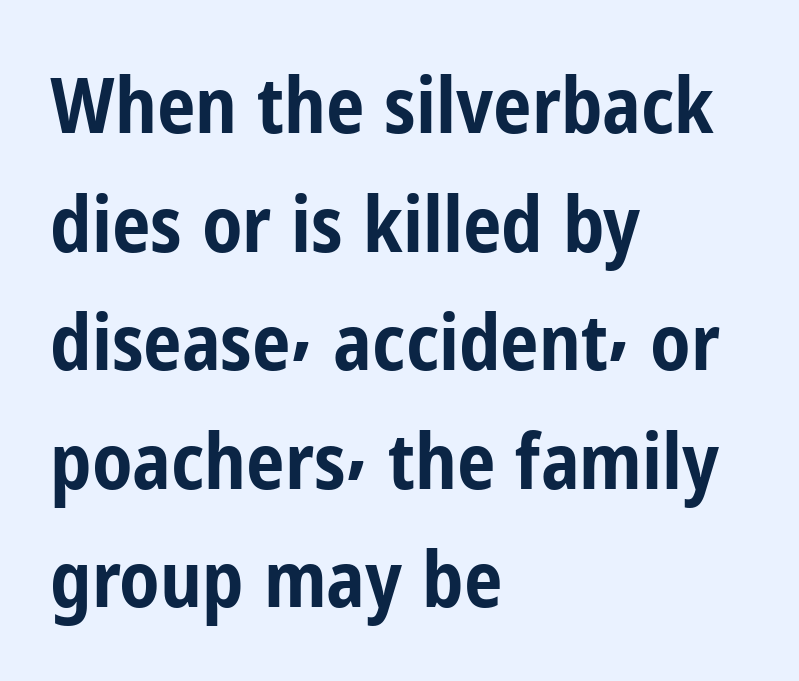
Q: Is the text bold? A: Yes.
Q: Is the text italic (slanted)? A: No, it is upright.
Q: Is the typeface a serif or a sans-serif typeface? A: Sans-serif.
Q: Is the text underlined? A: No.
Q: How is the paragraph aligned? A: Left-aligned.
Q: Is the spacing between letters normal or unusually wide? A: Normal.
Q: Is the spacing between lines tight, normal or loose? A: Normal.
Q: Width (condensed, normal, or wide)? A: Condensed.
Q: Stroke contrast? A: Low.
Q: x-height? A: Medium.
Q: Monospaced? A: No.
